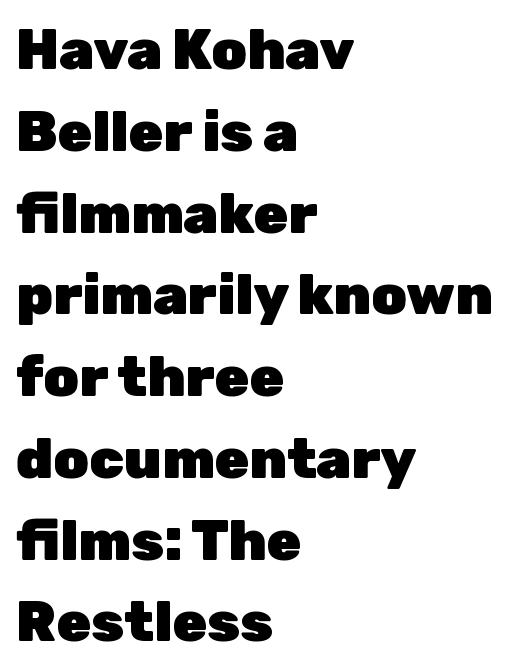
The image shows 56 px heavy sans-serif type, upright; set left-aligned, normal line spacing (1.46x), normal letter spacing, not underlined; low stroke contrast and a medium x-height.
